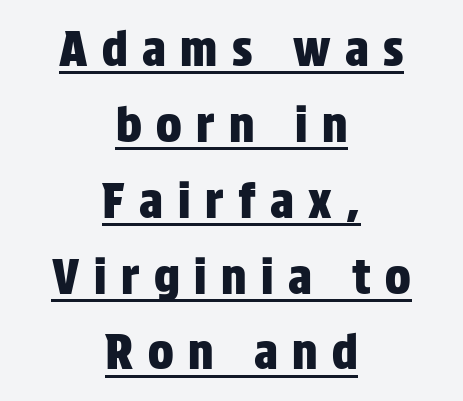
The image shows 48 px condensed sans-serif type, upright; set centered, normal line spacing (1.58x), unusually wide letter spacing (+0.3 em), underlined; low stroke contrast and a large x-height.
